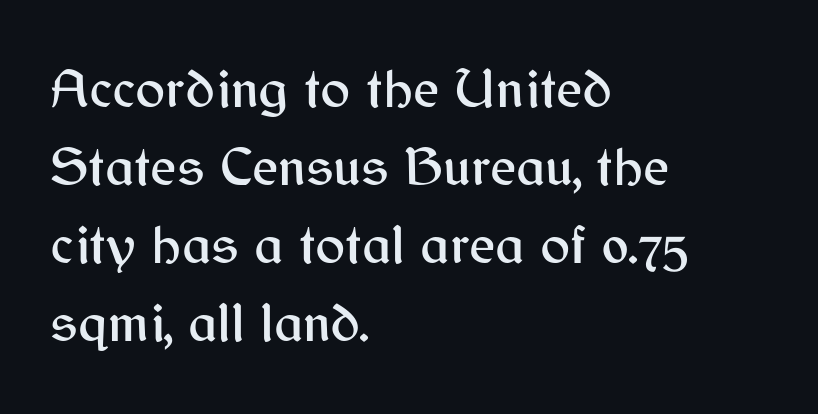
Q: Is the text italic (slanted)? A: No, it is upright.
Q: Is the typeface a serif or a sans-serif typeface? A: Sans-serif.
Q: Is the text underlined? A: No.
Q: How is the paragraph aligned? A: Left-aligned.
Q: Is the spacing between letters normal or unusually wide? A: Normal.
Q: Is the spacing between lines tight, normal or loose? A: Normal.
Q: Width (condensed, normal, or wide)? A: Normal.
Q: Stroke contrast? A: Medium.
Q: x-height? A: Medium.
Q: Monospaced? A: No.
